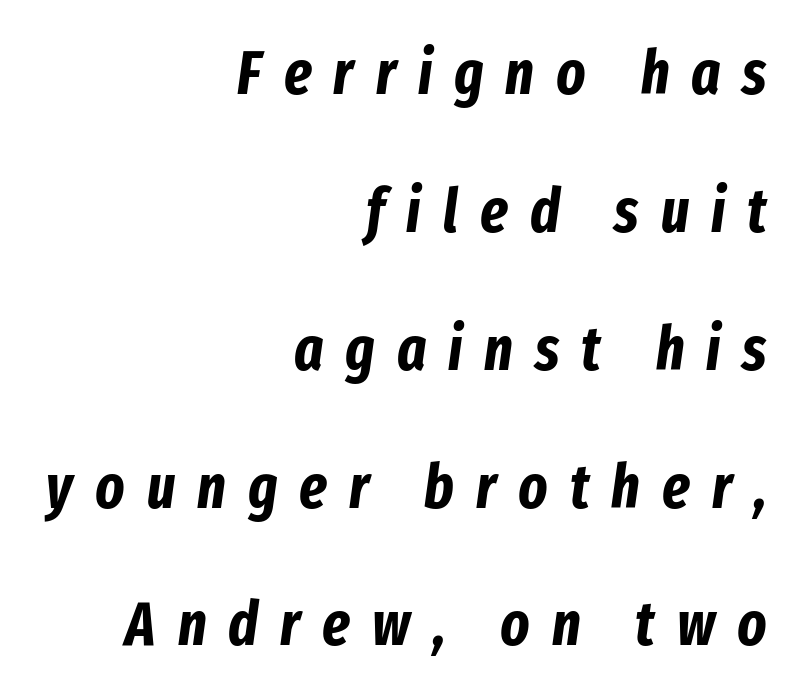
{"italic": "yes", "lean": "right", "slant_degrees": 8, "bold": "yes", "weight": "bold", "width": "condensed", "stroke_contrast": "low", "x_height": "medium", "monospaced": "no", "underline": "no", "align": "right", "line_spacing": "loose", "line_spacing_ratio": 2.26, "letter_spacing": "wide", "letter_spacing_em": 0.36, "glyph_px": 61}
